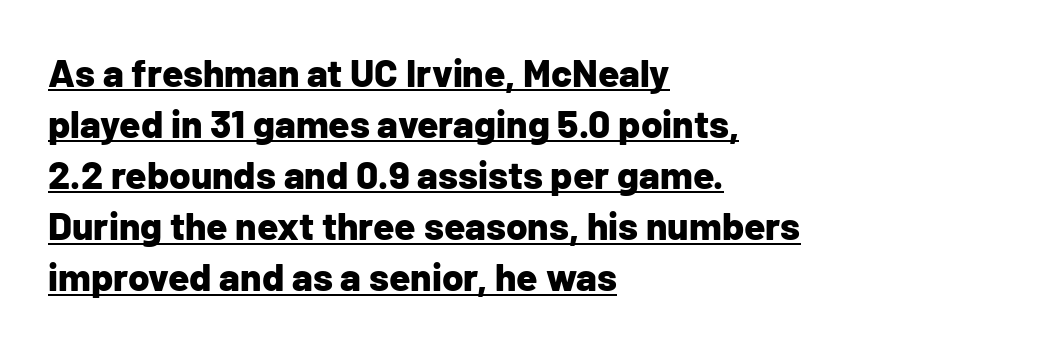
Q: Is the text bold? A: Yes.
Q: Is the text italic (slanted)? A: No, it is upright.
Q: Is the typeface a serif or a sans-serif typeface? A: Sans-serif.
Q: Is the text underlined? A: Yes.
Q: How is the paragraph aligned? A: Left-aligned.
Q: Is the spacing between letters normal or unusually wide? A: Normal.
Q: Is the spacing between lines tight, normal or loose? A: Normal.
Q: Width (condensed, normal, or wide)? A: Normal.
Q: Stroke contrast? A: Low.
Q: x-height? A: Medium.
Q: Monospaced? A: No.
